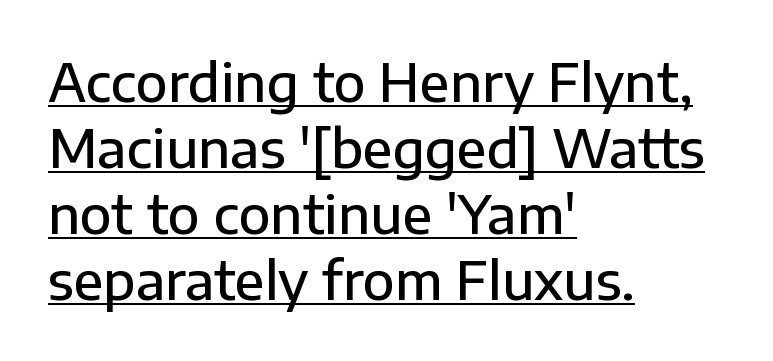
These words are printed semibold, heavier than regular yet not bold. Vertical spacing — default. Casual observation: everything's shoved over to the left. To sum up the face: it is a sans, with no serifs. You can see a thin bar hugging the bottom of the glyphs. These lines keep a tight, regular rhythm from letter to letter.
